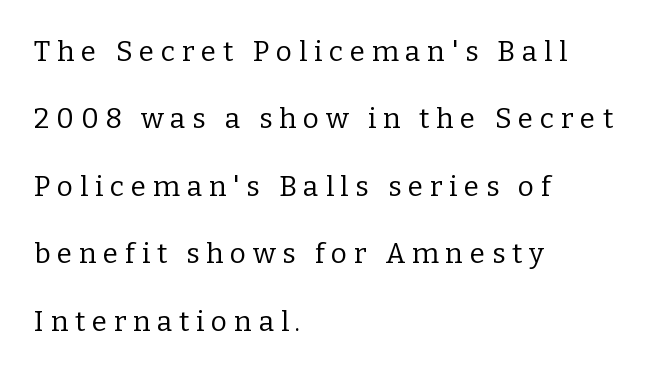
Unbolded letterforms with no extra heft. Spacing verdict: proportional, widths tailored to each character. All the whitespace from short lines collects on the right. Airy leading.
